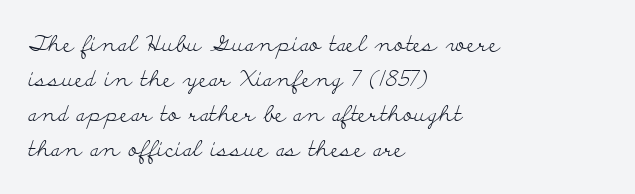
Q: Is the text bold? A: No.
Q: Is the text italic (slanted)? A: Yes.
Q: Is the text underlined? A: No.
Q: How is the paragraph aligned? A: Left-aligned.
Q: Is the spacing between letters normal or unusually wide? A: Normal.
Q: Is the spacing between lines tight, normal or loose? A: Normal.
